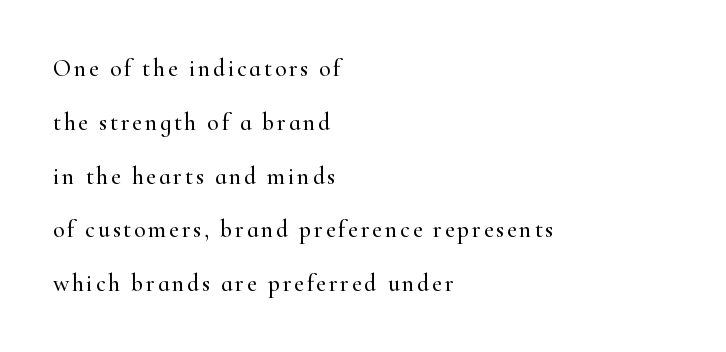
The image shows 24 px text type, upright; set left-aligned, loose line spacing (2.24x), not underlined.
